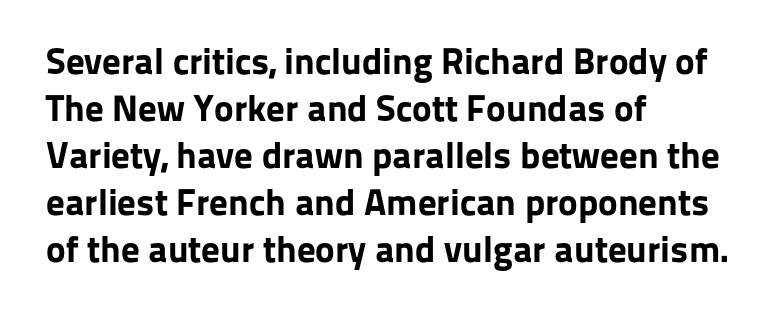
{"serif": "no", "italic": "no", "bold": "yes", "weight": "bold", "width": "normal", "stroke_contrast": "low", "x_height": "medium", "monospaced": "no", "underline": "no", "align": "left", "line_spacing": "normal", "line_spacing_ratio": 1.27, "letter_spacing": "normal", "letter_spacing_em": 0.0, "glyph_px": 37}
